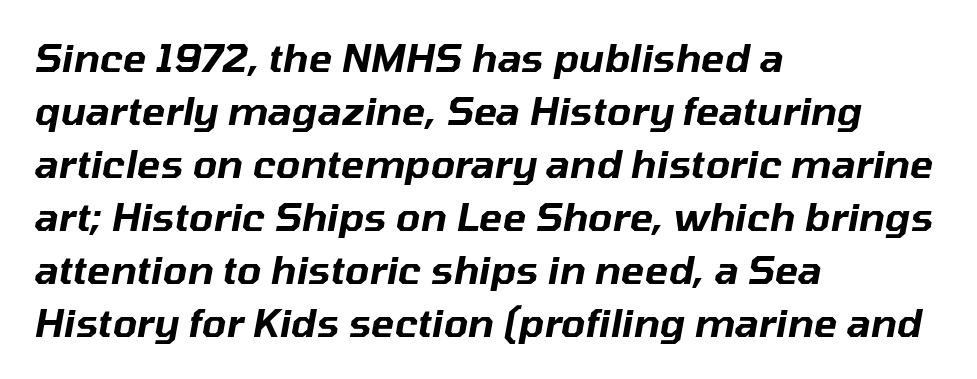
Default kerning and tracking; the words read as compact shapes. Students, observe: this is what conventionally led text looks like. Clear beneath every line of the passage. Line beginnings align vertically; line endings do not.
